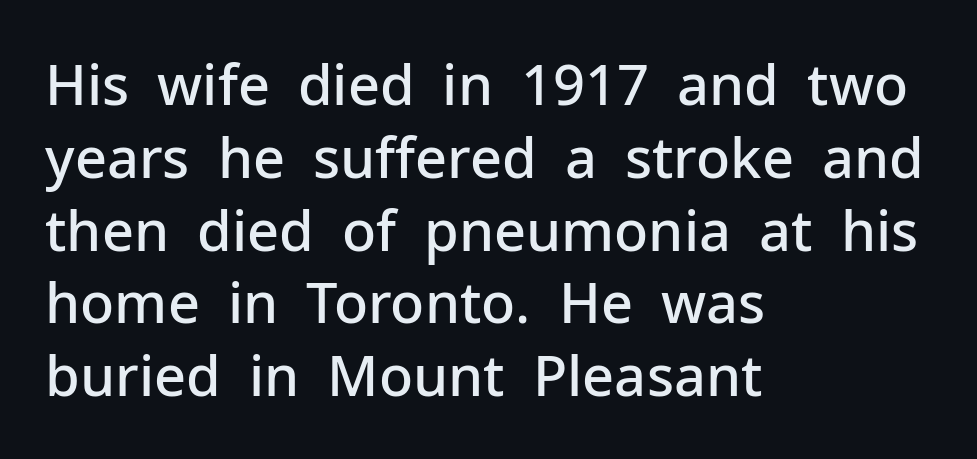
Q: Is the text bold? A: Semi-bold.
Q: Is the text italic (slanted)? A: No, it is upright.
Q: Is the typeface a serif or a sans-serif typeface? A: Sans-serif.
Q: Is the text underlined? A: No.
Q: How is the paragraph aligned? A: Left-aligned.
Q: Is the spacing between letters normal or unusually wide? A: Normal.
Q: Is the spacing between lines tight, normal or loose? A: Normal.
Q: Width (condensed, normal, or wide)? A: Normal.
Q: Stroke contrast? A: Low.
Q: x-height? A: Medium.
Q: Monospaced? A: No.
